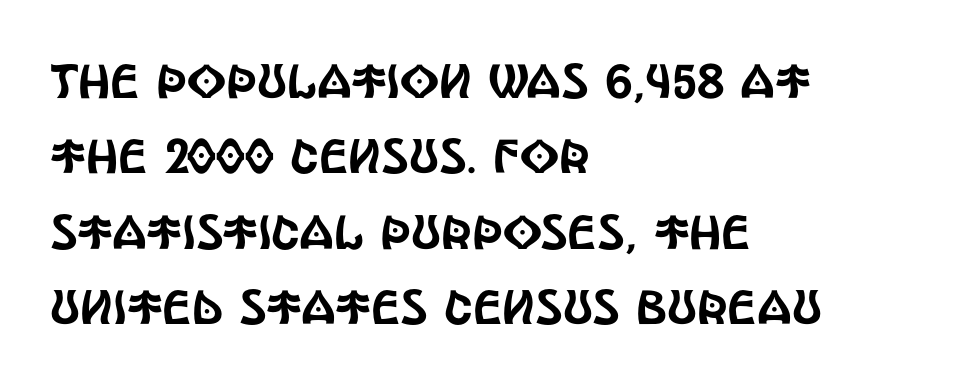
{"serif": "no", "italic": "no", "width": "condensed", "x_height": "large", "monospaced": "no", "underline": "no", "align": "left", "line_spacing": "normal", "line_spacing_ratio": 1.57, "letter_spacing": "normal", "letter_spacing_em": 0.0, "glyph_px": 48}
